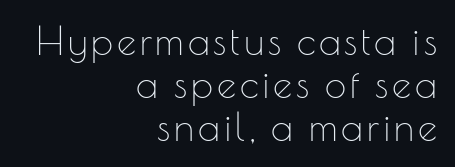
{"serif": "no", "italic": "no", "bold": "no", "weight": "thin", "width": "normal", "stroke_contrast": "low", "x_height": "small", "monospaced": "no", "underline": "no", "align": "right", "line_spacing": "tight", "line_spacing_ratio": 1.13, "glyph_px": 38}
